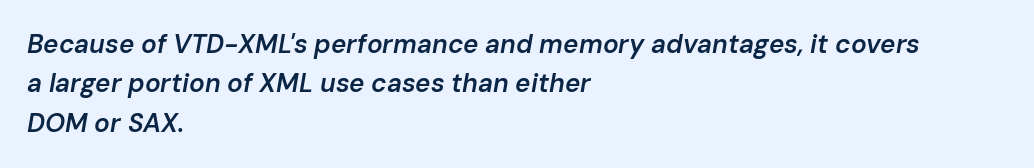
Is the type bold? Partly — it's a semibold, heavier than regular but not fully bold. What's the leading like? Ordinary, nothing unusual. A typesetter would call this zero additional tracking. A student would call this left alignment; a typographer would say flush left, rag right. Notice how the stems are inclined rather than vertical — that's the hallmark of italics. Words float on clear page, feet unadorned.
